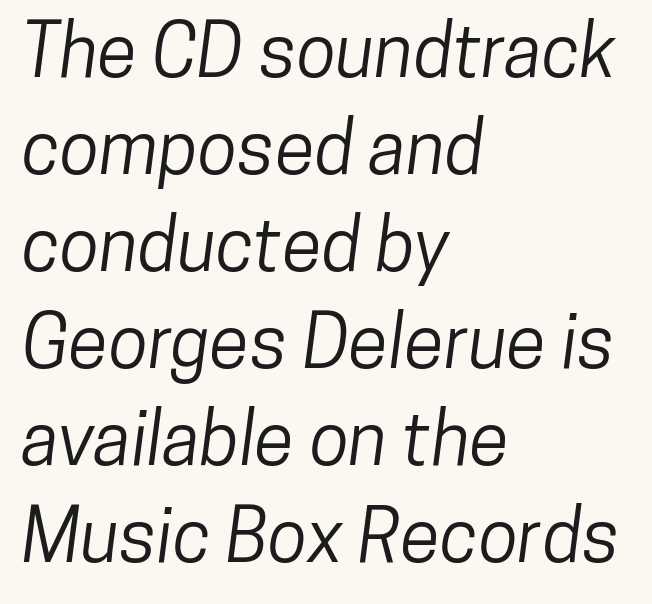
The image shows 73 px condensed sans-serif type; set left-aligned, normal line spacing (1.33x), normal letter spacing, not underlined; low stroke contrast and a medium x-height.
